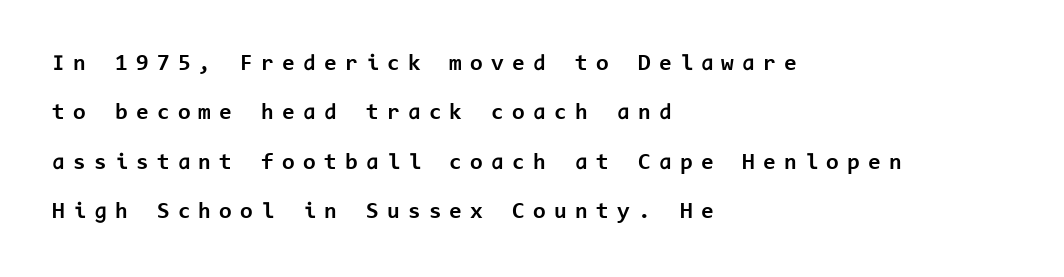
Every letter is thick-stroked: bold, no question. Here the glyphs are tracked loosely, breaking word shapes into spaced letters. Quick note: not italic, upright. One glance says open: line gaps are wider than usual. Every row of glyphs begins at an identical x-position on the left.
